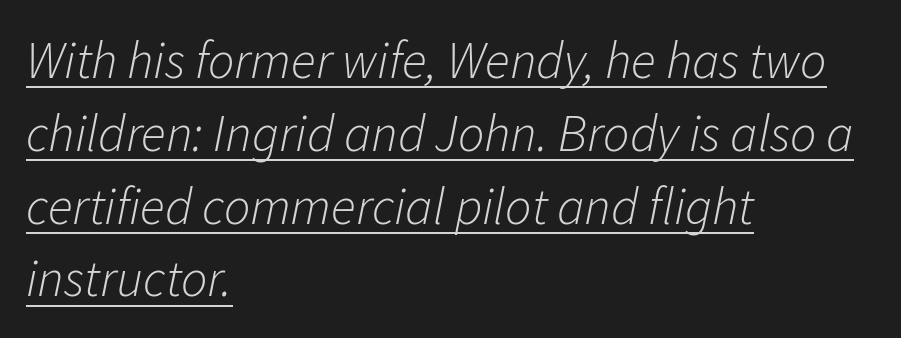
No chunkiness to these letters — they're not bold. The lettering is marked with a stroke running underneath it. The letters advance in unequal steps, a hallmark of proportional type. Whoever set this chose a conventional vertical rhythm.
